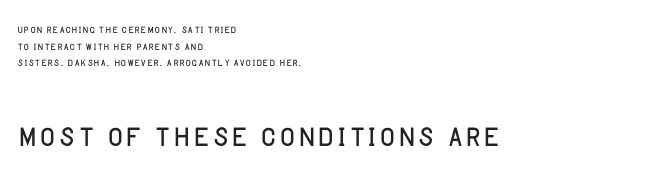
Rendered with straight, roman letterforms. Quick note: underline off. Examine the stroke ends and you'll find no serifs. No letter is thick-stroked: the sample isn't bold. Each line starts at the same left margin while the right side varies.
